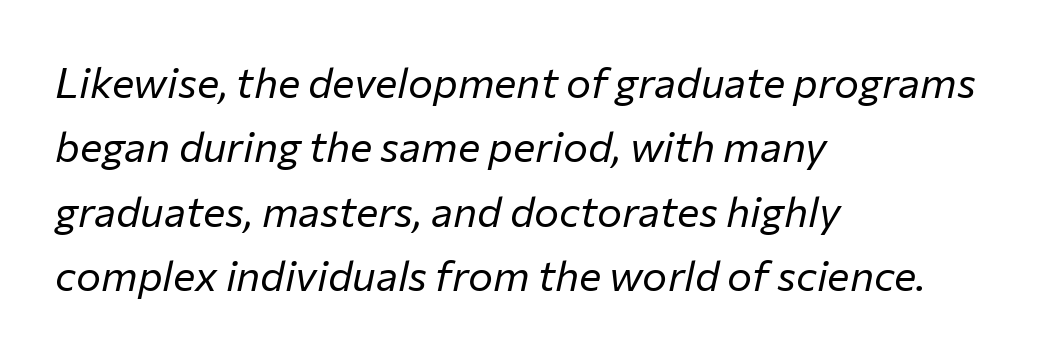
{"italic": "yes", "lean": "right", "slant_degrees": 12, "bold": "no", "weight": "regular", "width": "normal", "stroke_contrast": "low", "x_height": "medium", "monospaced": "no", "underline": "no", "align": "left", "line_spacing": "normal", "line_spacing_ratio": 1.53, "letter_spacing": "normal", "letter_spacing_em": 0.0, "glyph_px": 42}
